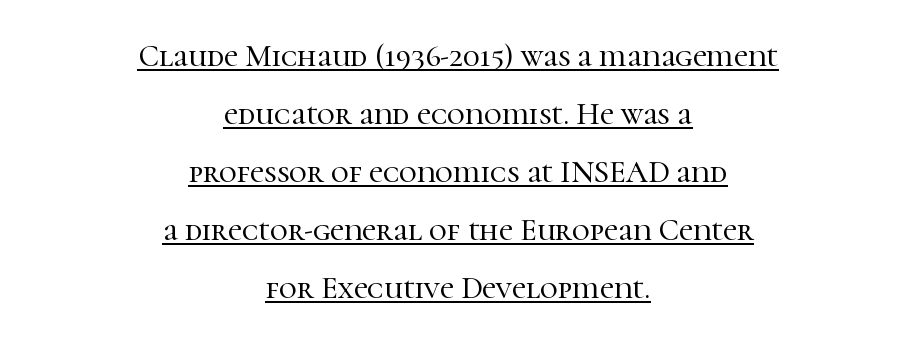
{"serif": "yes", "italic": "no", "width": "normal", "stroke_contrast": "high", "x_height": "medium", "monospaced": "no", "underline": "yes", "align": "center", "line_spacing_ratio": 1.87, "letter_spacing": "normal", "letter_spacing_em": 0.0, "glyph_px": 31}
